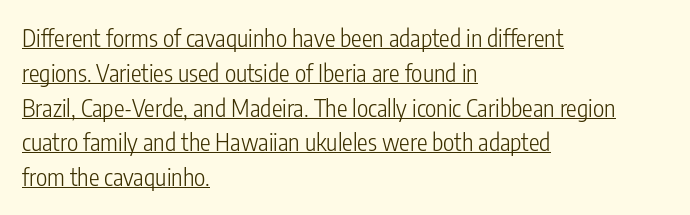
Students, observe the line beneath the letters — that is underlining. Counters stay open thanks to moderate or lighter strokes. The horizontal fit of the characters is conventional and even. Horizontally, the lines are justified to the leading edge only. Is there much room between lines? A standard amount, neither cramped nor airy. The font's upright variant was chosen for this text.
